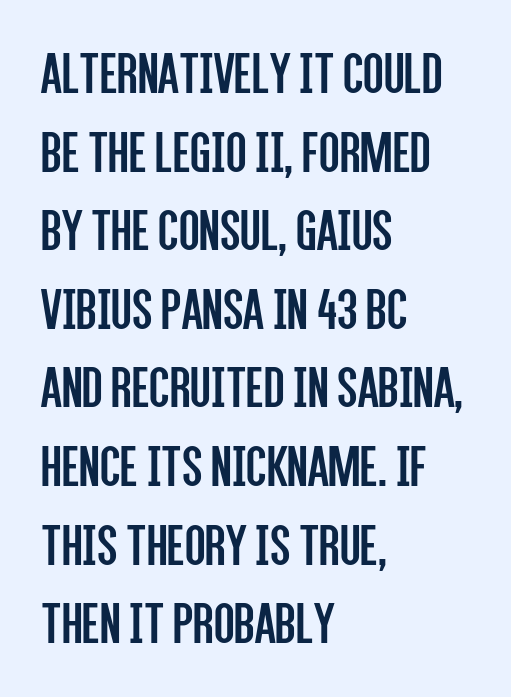
{"serif": "no", "italic": "no", "bold": "no", "weight": "regular", "width": "condensed", "stroke_contrast": "low", "x_height": "large", "monospaced": "no", "underline": "no", "align": "left", "line_spacing": "normal", "line_spacing_ratio": 1.31, "letter_spacing": "normal", "letter_spacing_em": 0.0, "glyph_px": 60}
